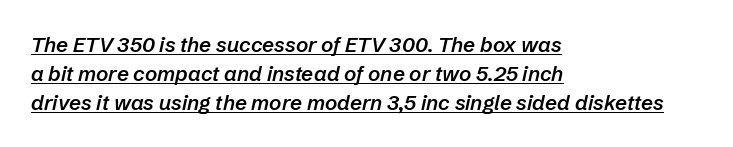
{"italic": "yes", "lean": "right", "slant_degrees": 12, "bold": "semi", "underline": "yes", "align": "left", "line_spacing": "normal", "line_spacing_ratio": 1.38, "letter_spacing": "normal", "letter_spacing_em": 0.0, "glyph_px": 21}
